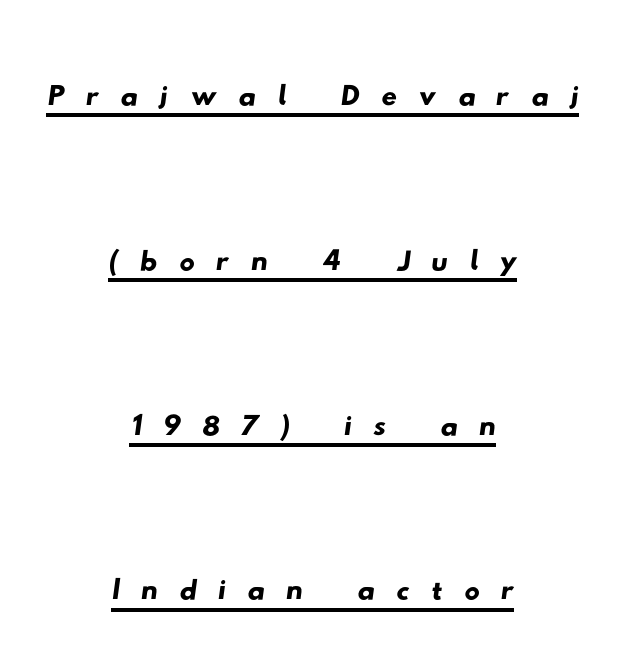
{"serif": "no", "width": "wide", "stroke_contrast": "low", "x_height": "small", "monospaced": "no", "underline": "yes", "align": "center", "line_spacing": "loose", "line_spacing_ratio": 2.14, "letter_spacing": "wide", "letter_spacing_em": 0.27, "glyph_px": 77}
